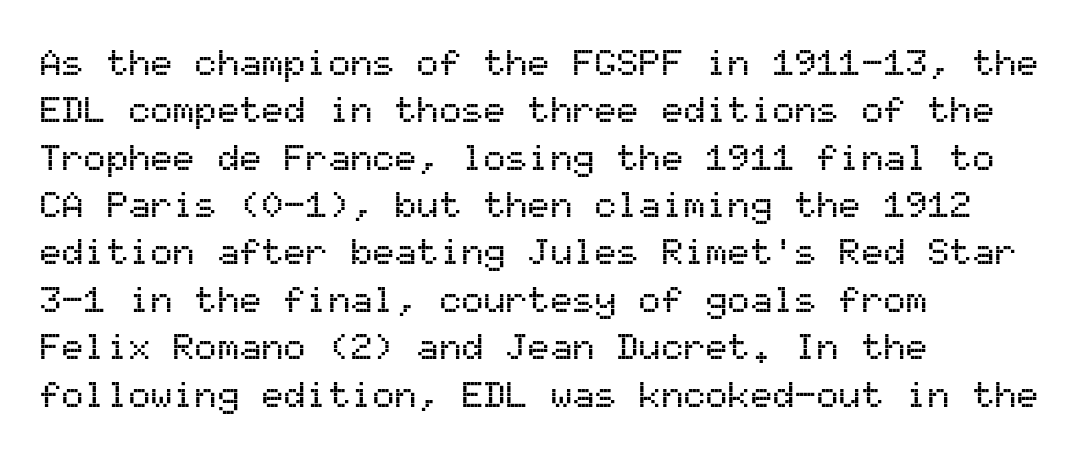
{"serif": "no", "italic": "no", "width": "normal", "stroke_contrast": "medium", "x_height": "medium", "monospaced": "yes", "underline": "no", "align": "left", "line_spacing": "normal", "line_spacing_ratio": 1.28, "letter_spacing": "normal", "letter_spacing_em": 0.0, "glyph_px": 37}
